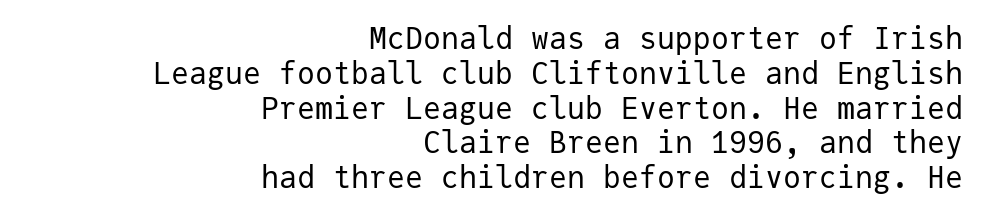
Q: Is the text bold? A: No.
Q: Is the text italic (slanted)? A: No, it is upright.
Q: Is the typeface a serif or a sans-serif typeface? A: Sans-serif.
Q: Is the text underlined? A: No.
Q: How is the paragraph aligned? A: Right-aligned.
Q: Is the spacing between letters normal or unusually wide? A: Normal.
Q: Width (condensed, normal, or wide)? A: Normal.
Q: Stroke contrast? A: Low.
Q: x-height? A: Medium.
Q: Monospaced? A: Yes.
